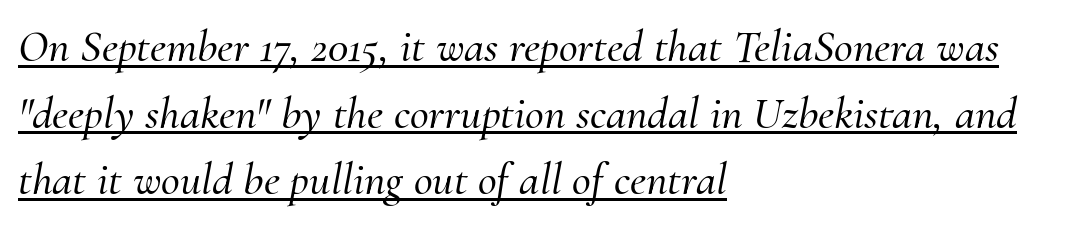
{"serif": "yes", "italic": "yes", "lean": "right", "slant_degrees": 10, "width": "normal", "stroke_contrast": "medium", "x_height": "small", "monospaced": "no", "underline": "yes", "align": "left", "line_spacing": "normal", "line_spacing_ratio": 1.45, "letter_spacing": "normal", "letter_spacing_em": 0.0, "glyph_px": 46}
